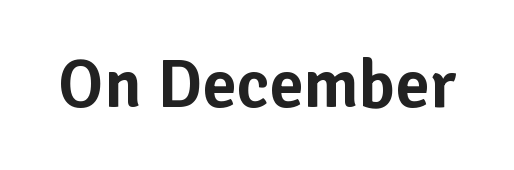
{"serif": "no", "italic": "no", "width": "normal", "stroke_contrast": "low", "x_height": "medium", "monospaced": "no", "underline": "no", "letter_spacing": "normal", "letter_spacing_em": 0.0, "glyph_px": 69}
